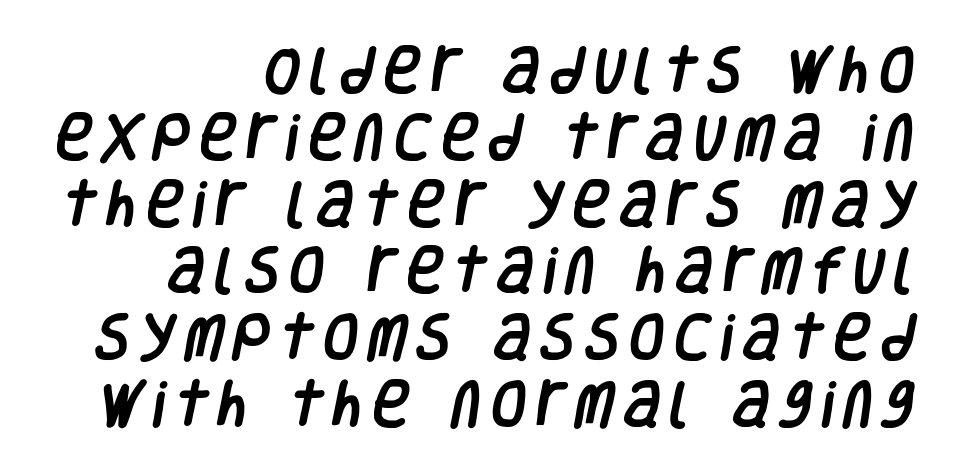
The foot of each line stays bare and open. Notice how descenders clear the ascenders below comfortably — that's standard leading. Layout note: lines flush right. The text was rendered using a sans face with plain stroke endings. Character widths vary here, with narrow letters taking less room than wide ones.
